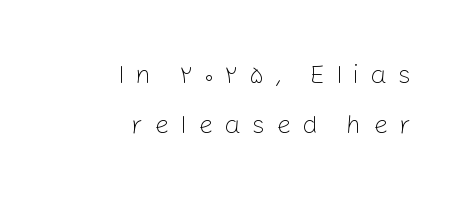
{"italic": "no", "bold": "no", "underline": "no", "align": "right", "line_spacing": "loose", "line_spacing_ratio": 1.91, "letter_spacing": "wide", "letter_spacing_em": 0.43, "glyph_px": 26}
